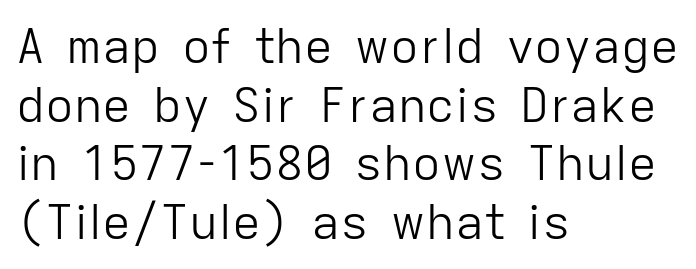
Q: Is the text bold? A: No.
Q: Is the text italic (slanted)? A: No, it is upright.
Q: Is the typeface a serif or a sans-serif typeface? A: Sans-serif.
Q: Is the text underlined? A: No.
Q: How is the paragraph aligned? A: Left-aligned.
Q: Is the spacing between letters normal or unusually wide? A: Normal.
Q: Width (condensed, normal, or wide)? A: Normal.
Q: Stroke contrast? A: Low.
Q: x-height? A: Medium.
Q: Monospaced? A: No.
